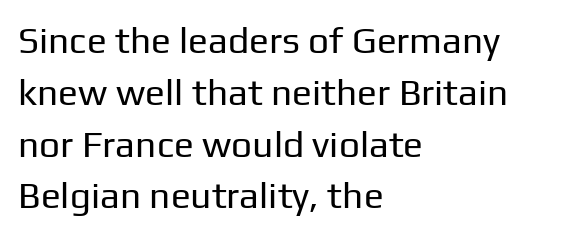
These lines keep a tight, regular rhythm from letter to letter. No feet cap the strokes, marking this as sans-serif type. The passage shown is typed in a proportional face where columns would drift. Weight class: somewhere from thin through regular. The rendering anchors every line to the left-hand side. Nobody drew a line under any word here.
